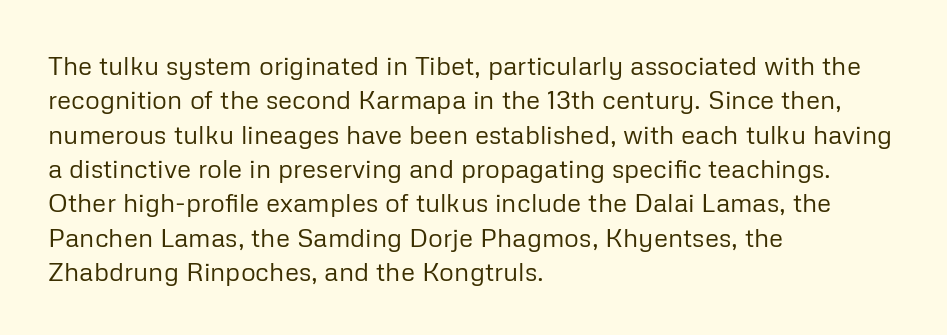
The image shows 26 px text type, upright; set left-aligned, normal line spacing (1.32x), normal letter spacing, not underlined.
